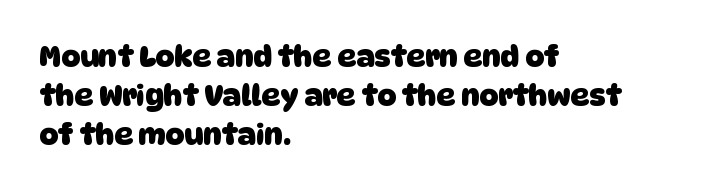
The tracking reads as untouched default to a designer's eye. Spacing verdict: proportional, widths tailored to each character. The setting favours the left margin, as ordinary paragraphs usually do. Heavy-handed strokes throughout: this text is bold.
